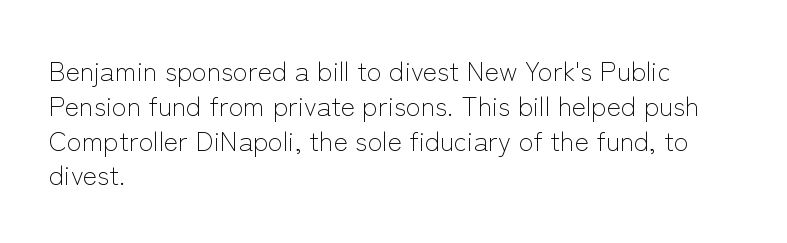
{"italic": "no", "bold": "no", "underline": "no", "align": "left", "line_spacing": "normal", "line_spacing_ratio": 1.29, "letter_spacing": "normal", "letter_spacing_em": 0.0, "glyph_px": 27}
